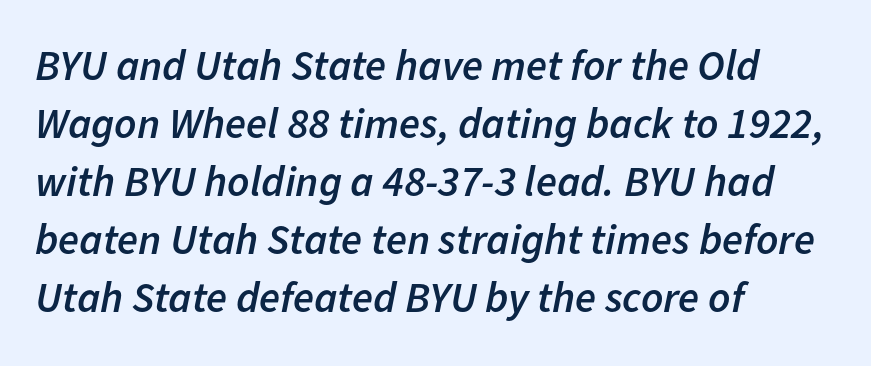
Normally led — the rows are evenly, conventionally spaced. Varying glyph widths throughout — classic text-font behaviour. Posture: slanted. A bare baseline throughout the passage. Is the type bold? Partly — it's a semibold, heavier than regular but not fully bold. Tracking here is standard; glyphs follow each other at the usual distance.
